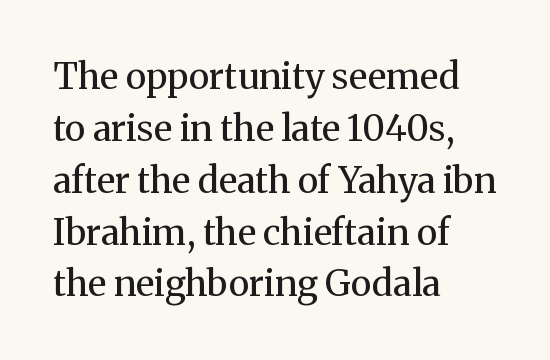
{"serif": "yes", "italic": "no", "bold": "no", "weight": "regular", "width": "normal", "stroke_contrast": "medium", "x_height": "medium", "monospaced": "no", "underline": "no", "align": "left", "line_spacing": "normal", "line_spacing_ratio": 1.44, "letter_spacing": "normal", "letter_spacing_em": 0.0, "glyph_px": 36}
